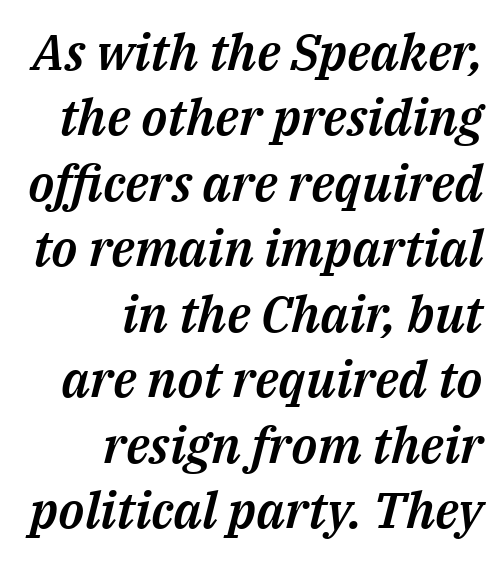
The image shows 50 px text type, italic (leaning right); set right-aligned, normal line spacing (1.31x), normal letter spacing, not underlined; medium stroke contrast and a medium x-height.
